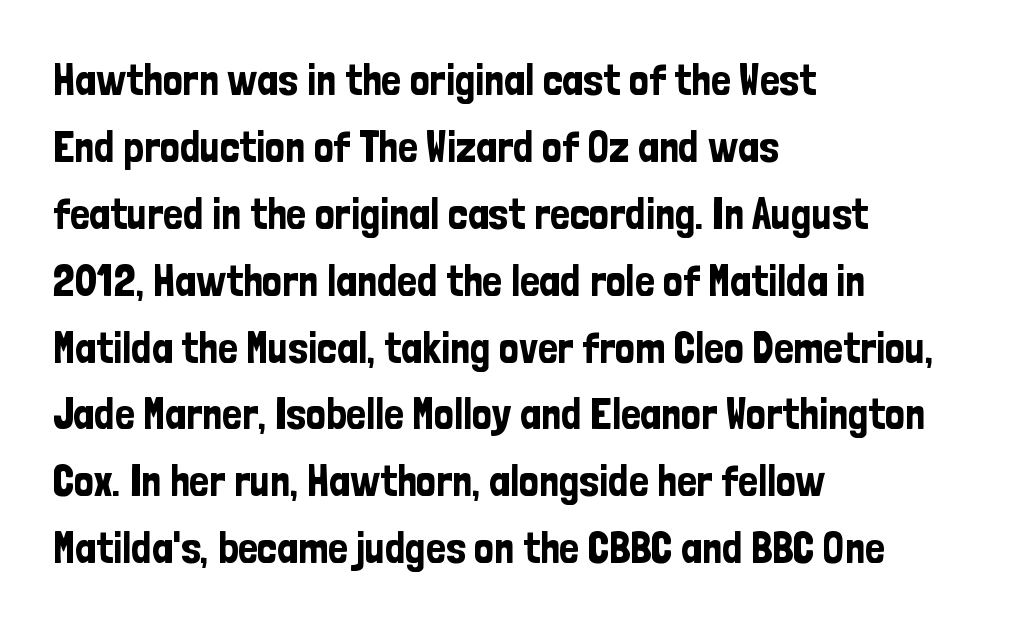
The image shows 44 px condensed sans-serif type, upright; set left-aligned, normal line spacing (1.52x), normal letter spacing, not underlined; low stroke contrast and a medium x-height.
